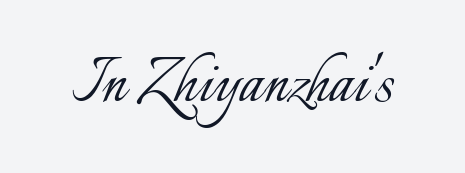
{"bold": "no", "weight": "light", "width": "normal", "stroke_contrast": "low", "x_height": "small", "monospaced": "no", "underline": "no", "letter_spacing": "normal", "letter_spacing_em": 0.0, "glyph_px": 78}
